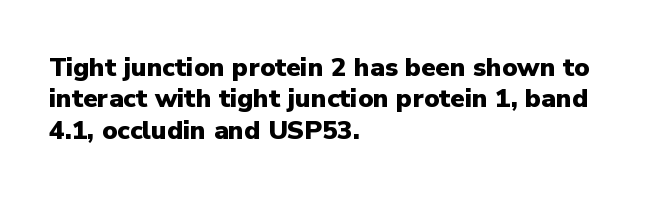
The image shows 26 px bold type, upright; set left-aligned, line spacing 1.21x, normal letter spacing, not underlined.
